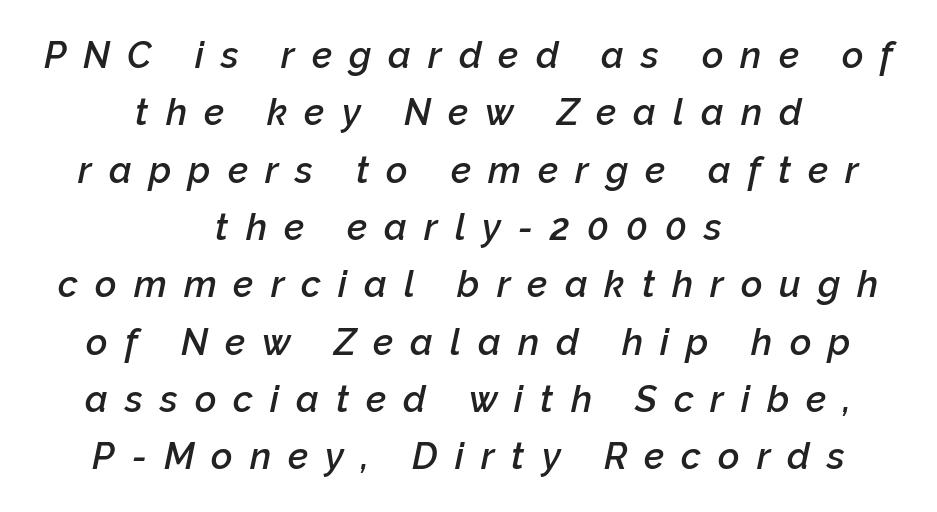
{"italic": "yes", "lean": "right", "slant_degrees": 12, "bold": "semi", "weight": "semibold", "width": "normal", "stroke_contrast": "low", "x_height": "medium", "monospaced": "no", "underline": "no", "align": "center", "line_spacing": "normal", "line_spacing_ratio": 1.55, "letter_spacing": "wide", "letter_spacing_em": 0.46, "glyph_px": 37}
